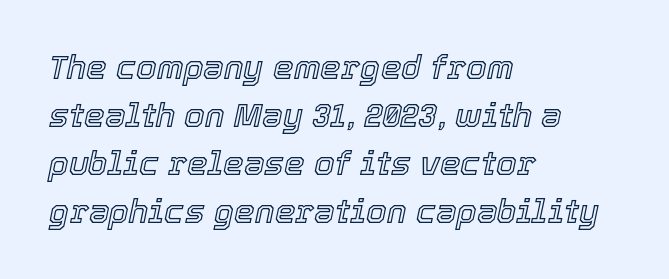
{"italic": "yes", "lean": "right", "slant_degrees": 12, "width": "normal", "x_height": "medium", "monospaced": "no", "underline": "no", "align": "left", "line_spacing": "normal", "line_spacing_ratio": 1.45, "letter_spacing": "normal", "letter_spacing_em": 0.0, "glyph_px": 33}
